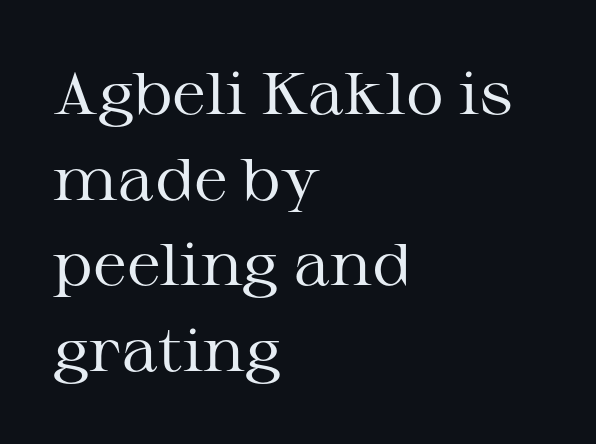
Glance below the letters and you will spot only blank space. The rendering uses natural spacing where letterforms have individual widths. Is the type heavy? It reads as light-to-regular instead. Successive baselines arrive at the customary interval.
